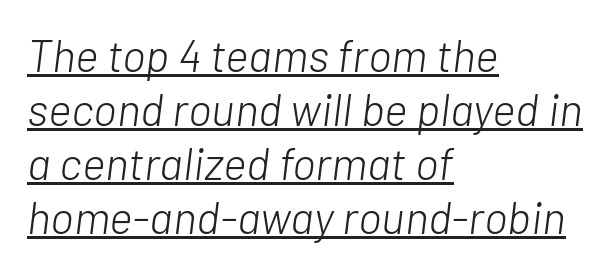
The specimen includes a rule beneath the text block's lines. The passage shown leans; its letterforms are oblique. You could not count columns in this text — the font is proportionally spaced. Visually the block forms a straight wall on the left and a jagged coastline on the right.
